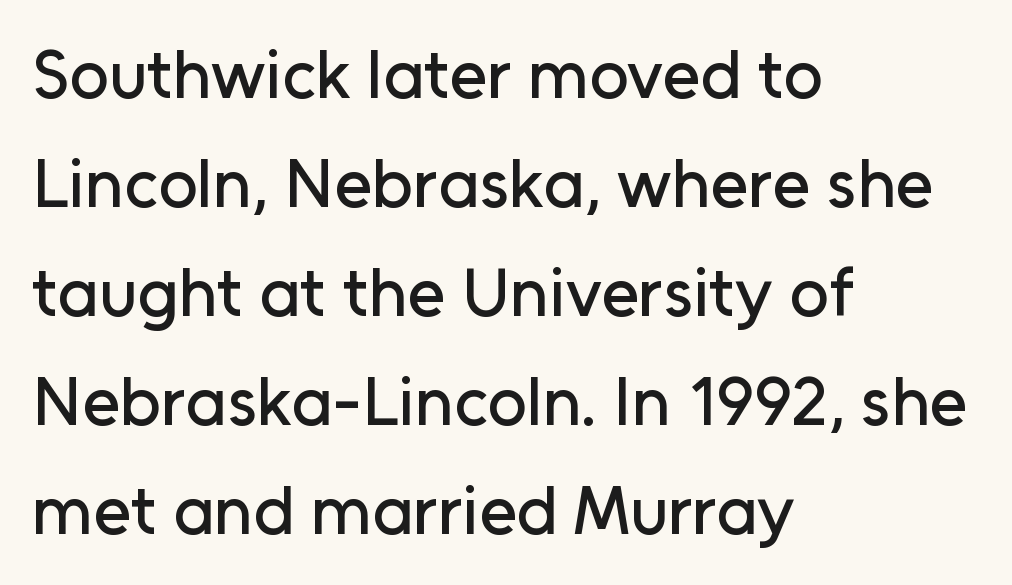
Q: Is the text italic (slanted)? A: No, it is upright.
Q: Is the typeface a serif or a sans-serif typeface? A: Sans-serif.
Q: Is the text underlined? A: No.
Q: How is the paragraph aligned? A: Left-aligned.
Q: Is the spacing between letters normal or unusually wide? A: Normal.
Q: Is the spacing between lines tight, normal or loose? A: Normal.
Q: Width (condensed, normal, or wide)? A: Normal.
Q: Stroke contrast? A: Low.
Q: x-height? A: Medium.
Q: Monospaced? A: No.
